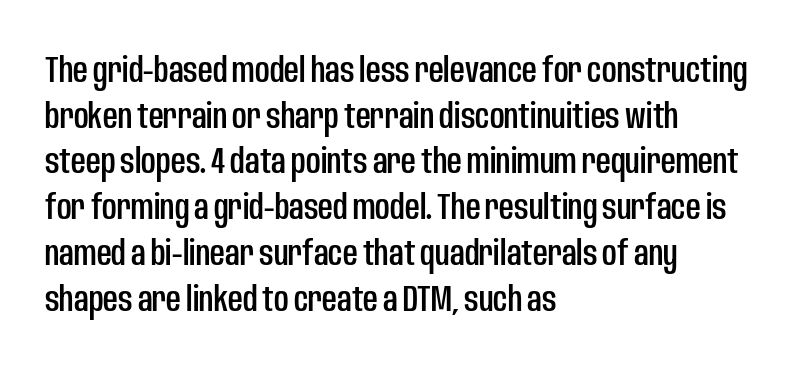
The image shows 36 px condensed sans-serif type, upright; set left-aligned, normal line spacing (1.27x), normal letter spacing, not underlined; low stroke contrast and a large x-height.
